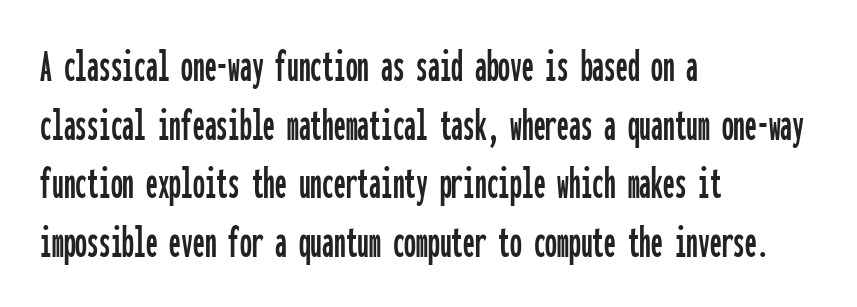
{"serif": "no", "italic": "no", "width": "condensed", "stroke_contrast": "low", "x_height": "medium", "monospaced": "yes", "underline": "no", "align": "left", "line_spacing": "normal", "line_spacing_ratio": 1.25, "letter_spacing": "normal", "letter_spacing_em": 0.0, "glyph_px": 47}
